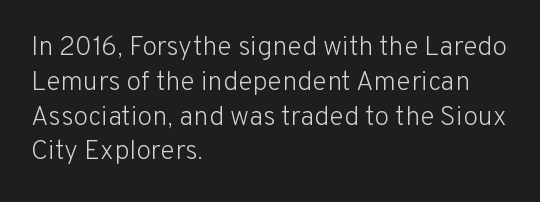
The image shows 27 px text type, upright; set left-aligned, normal line spacing (1.29x), normal letter spacing, not underlined.
